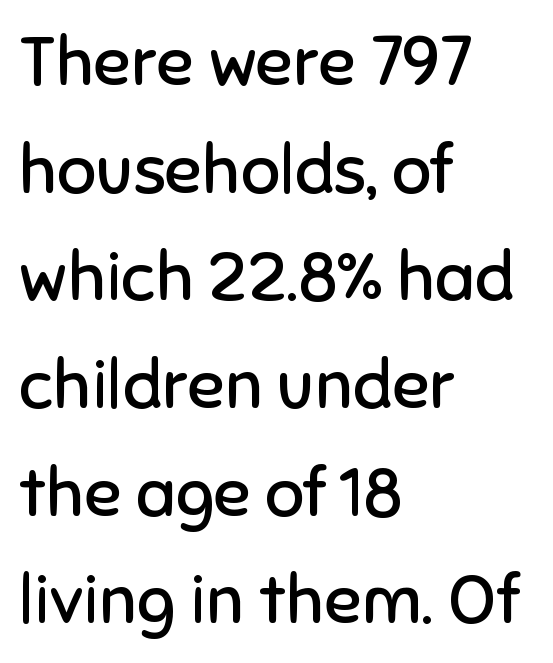
{"serif": "no", "italic": "no", "bold": "no", "weight": "regular", "width": "normal", "stroke_contrast": "low", "x_height": "medium", "monospaced": "no", "underline": "no", "align": "left", "line_spacing": "normal", "line_spacing_ratio": 1.56, "letter_spacing": "normal", "letter_spacing_em": 0.0, "glyph_px": 69}
